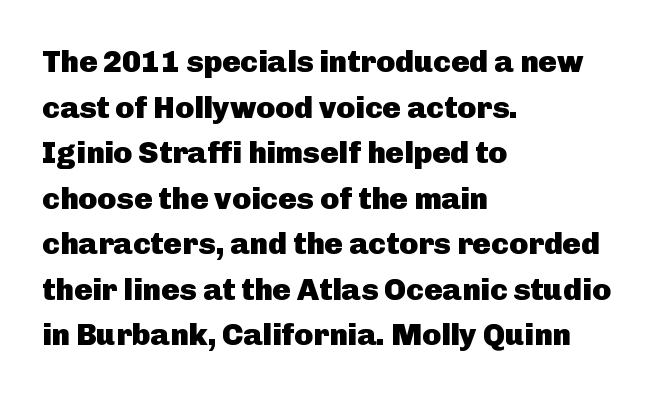
Q: Is the text bold? A: Yes.
Q: Is the text italic (slanted)? A: No, it is upright.
Q: Is the typeface a serif or a sans-serif typeface? A: Sans-serif.
Q: Is the text underlined? A: No.
Q: How is the paragraph aligned? A: Left-aligned.
Q: Is the spacing between letters normal or unusually wide? A: Normal.
Q: Is the spacing between lines tight, normal or loose? A: Normal.
Q: Width (condensed, normal, or wide)? A: Normal.
Q: Stroke contrast? A: Low.
Q: x-height? A: Medium.
Q: Monospaced? A: No.
